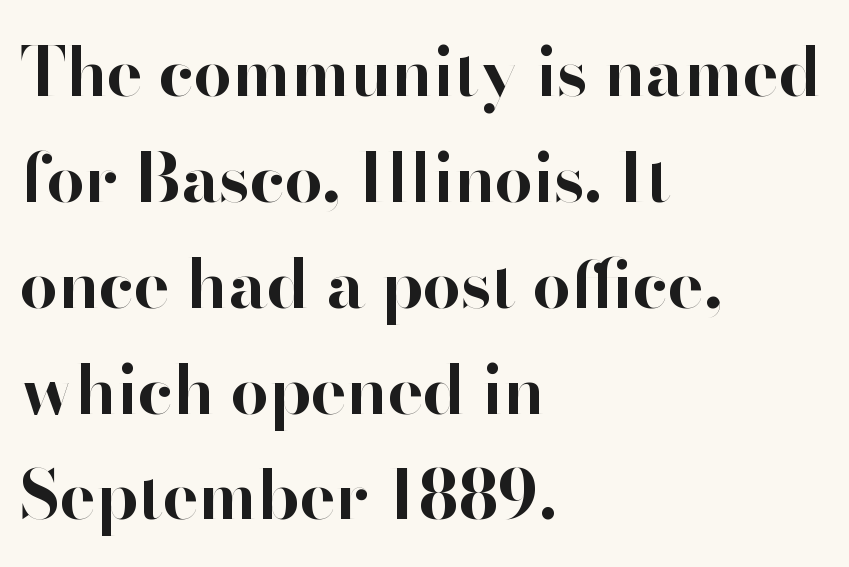
{"serif": "no", "italic": "no", "bold": "yes", "weight": "bold", "width": "normal", "stroke_contrast": "high", "x_height": "small", "monospaced": "no", "underline": "no", "align": "left", "line_spacing": "normal", "line_spacing_ratio": 1.58, "letter_spacing": "normal", "letter_spacing_em": 0.0, "glyph_px": 67}
